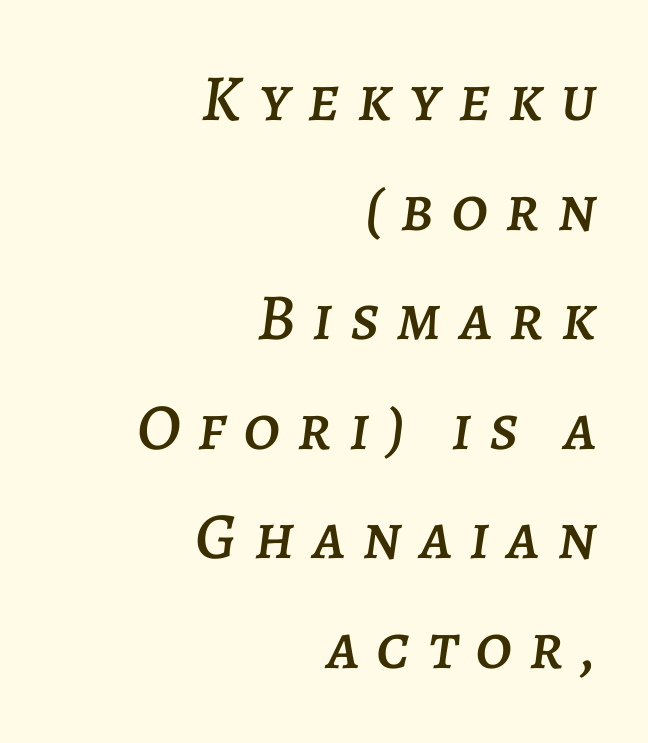
Q: Is the text italic (slanted)? A: Yes, it leans right by about 7 degrees.
Q: Is the text underlined? A: No.
Q: How is the paragraph aligned? A: Right-aligned.
Q: Is the spacing between letters normal or unusually wide? A: Unusually wide.
Q: Is the spacing between lines tight, normal or loose? A: Normal.
Q: Width (condensed, normal, or wide)? A: Normal.
Q: Stroke contrast? A: Low.
Q: x-height? A: Large.
Q: Monospaced? A: No.
